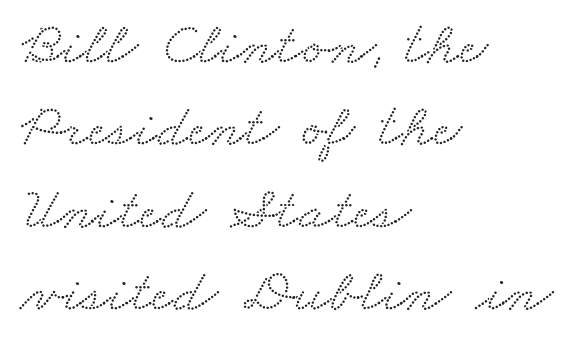
{"serif": "yes", "width": "wide", "stroke_contrast": "low", "x_height": "small", "monospaced": "no", "underline": "no", "align": "left", "line_spacing": "normal", "line_spacing_ratio": 1.33, "letter_spacing": "normal", "letter_spacing_em": 0.0, "glyph_px": 62}
